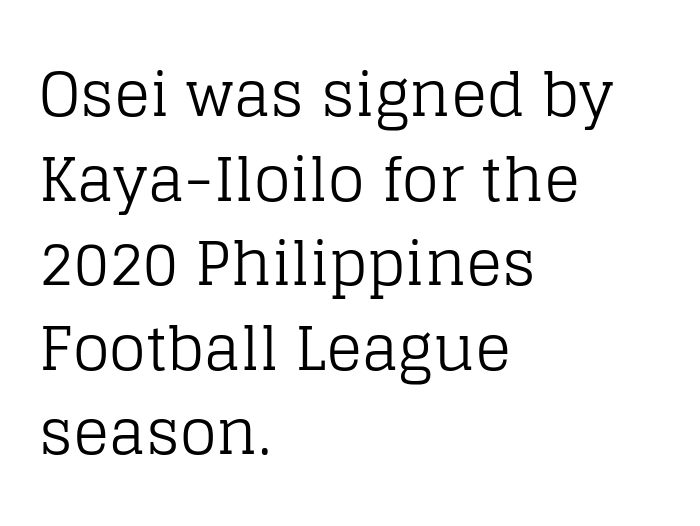
Q: Is the text bold? A: No.
Q: Is the text italic (slanted)? A: No, it is upright.
Q: Is the typeface a serif or a sans-serif typeface? A: Serif.
Q: Is the text underlined? A: No.
Q: How is the paragraph aligned? A: Left-aligned.
Q: Is the spacing between letters normal or unusually wide? A: Normal.
Q: Is the spacing between lines tight, normal or loose? A: Normal.
Q: Width (condensed, normal, or wide)? A: Normal.
Q: Stroke contrast? A: Low.
Q: x-height? A: Large.
Q: Monospaced? A: No.
